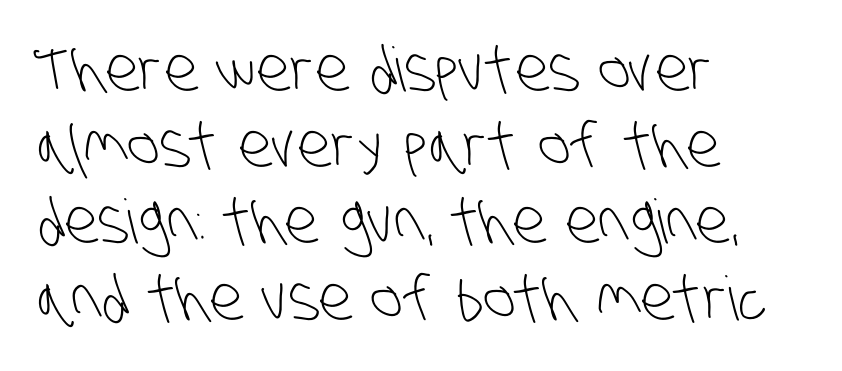
{"serif": "no", "bold": "no", "weight": "light", "width": "condensed", "stroke_contrast": "low", "x_height": "large", "monospaced": "no", "underline": "no", "align": "left", "line_spacing": "normal", "line_spacing_ratio": 1.25, "letter_spacing": "normal", "letter_spacing_em": 0.0, "glyph_px": 61}
